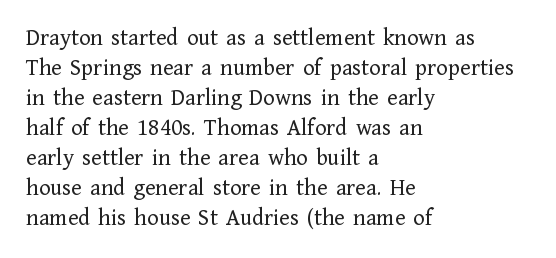
Q: Is the text bold? A: No.
Q: Is the text italic (slanted)? A: No, it is upright.
Q: Is the text underlined? A: No.
Q: How is the paragraph aligned? A: Left-aligned.
Q: Is the spacing between letters normal or unusually wide? A: Normal.
Q: Is the spacing between lines tight, normal or loose? A: Normal.
